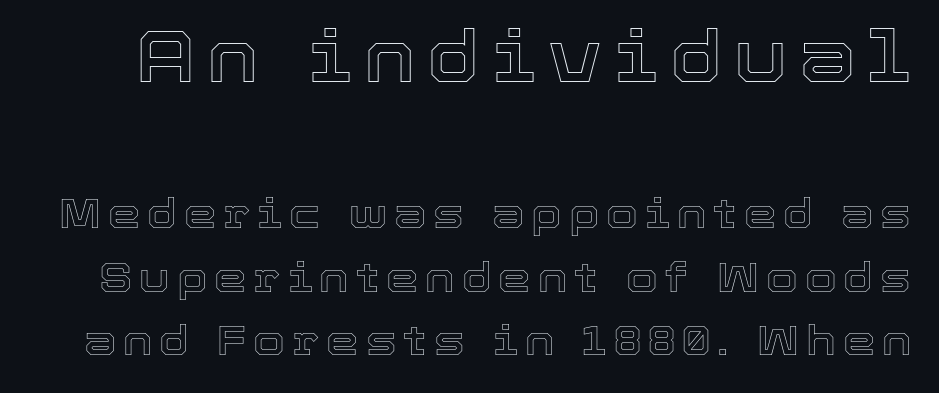
The image shows 72 px text type, upright; set normal line spacing (1.55x), not underlined; the first (top) block is 1.76x larger; a medium x-height.
